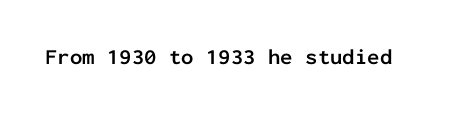
Q: Is the text bold? A: Yes.
Q: Is the text italic (slanted)? A: No, it is upright.
Q: Is the text underlined? A: No.
Q: Is the spacing between letters normal or unusually wide? A: Normal.
